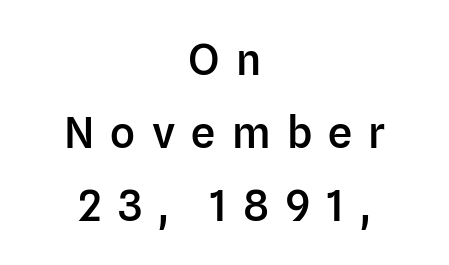
On the weight axis this lands at semibold, roughly 600. Nope, not italic — everything's standing straight. The words here are not underlined. Tracking value appears strongly positive — letters spread wide. Character widths vary here, with narrow letters taking less room than wide ones. The line-height multiplier appears to be the usual default.
